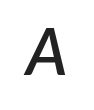
The image shows 65 px semibold type, italic (leaning right); set not underlined; low stroke contrast and a medium x-height.
